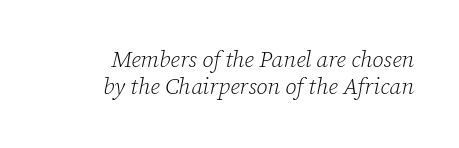
The image shows 23 px text type, italic (leaning right); set right-aligned, line spacing 1.18x, normal letter spacing, not underlined.
